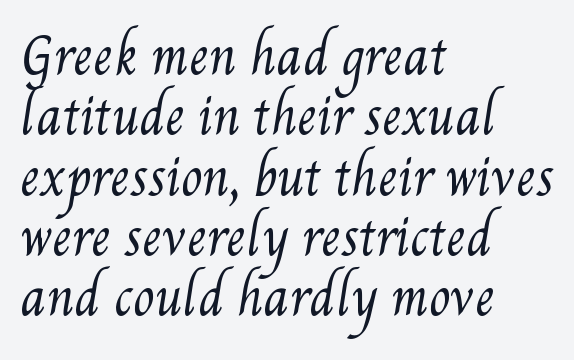
The image shows 49 px regular-weight, condensed type; set left-aligned, line spacing 1.23x, normal letter spacing, not underlined; medium stroke contrast and a small x-height.
